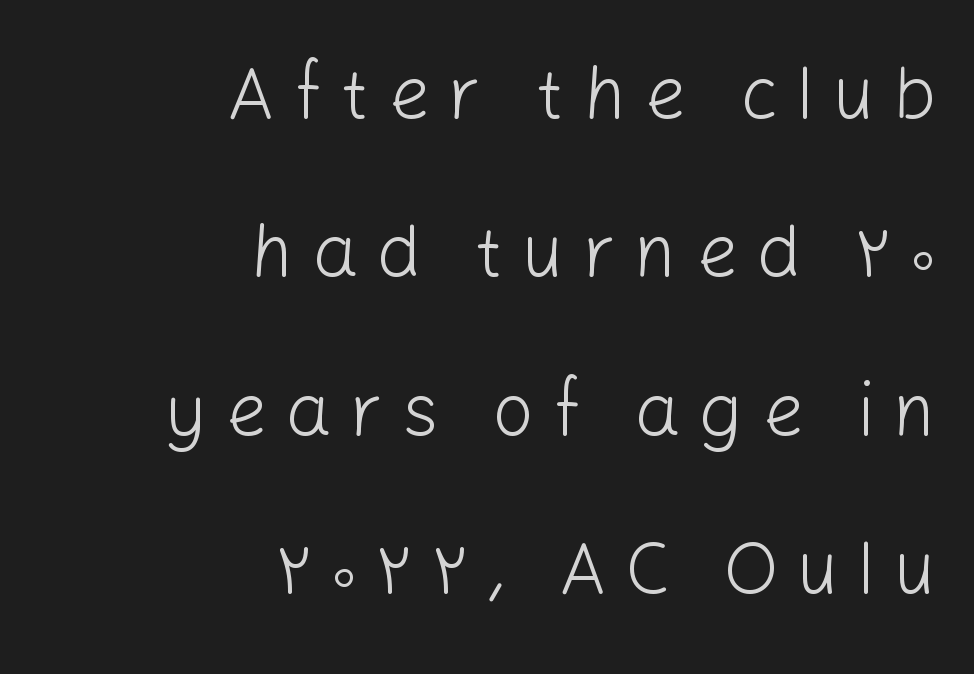
Q: Is the text bold? A: No.
Q: Is the text italic (slanted)? A: No, it is upright.
Q: Is the typeface a serif or a sans-serif typeface? A: Sans-serif.
Q: Is the text underlined? A: No.
Q: How is the paragraph aligned? A: Right-aligned.
Q: Is the spacing between letters normal or unusually wide? A: Unusually wide.
Q: Is the spacing between lines tight, normal or loose? A: Loose.
Q: Width (condensed, normal, or wide)? A: Normal.
Q: Stroke contrast? A: Low.
Q: x-height? A: Medium.
Q: Monospaced? A: No.
